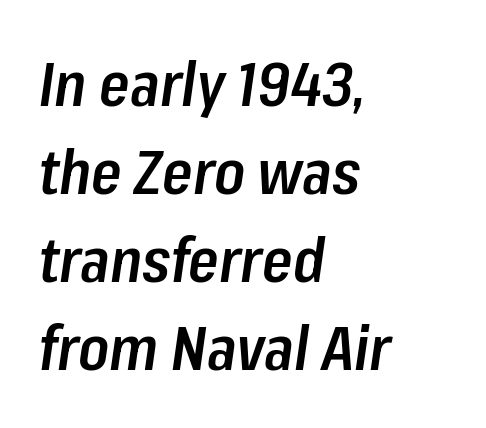
{"italic": "yes", "lean": "right", "slant_degrees": 8, "bold": "semi", "weight": "semibold", "width": "condensed", "stroke_contrast": "low", "x_height": "medium", "monospaced": "no", "underline": "no", "align": "left", "line_spacing": "normal", "line_spacing_ratio": 1.42, "letter_spacing": "normal", "letter_spacing_em": 0.0, "glyph_px": 62}
